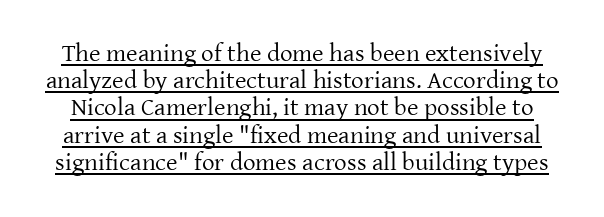
Nope, not italic — everything's standing straight. The letters sit at their default tracking, neither squeezed nor spread. Is there an underline? Yes — a line sits under the letters. A typesetter would call this leading minimal, almost set solid.
